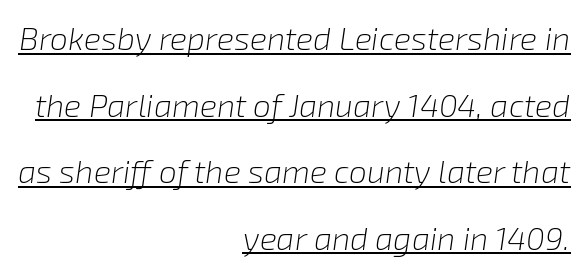
{"italic": "yes", "lean": "right", "slant_degrees": 8, "bold": "no", "weight": "light", "width": "normal", "stroke_contrast": "low", "x_height": "medium", "monospaced": "no", "underline": "yes", "align": "right", "line_spacing": "loose", "line_spacing_ratio": 2.08, "letter_spacing": "normal", "letter_spacing_em": 0.0, "glyph_px": 32}
